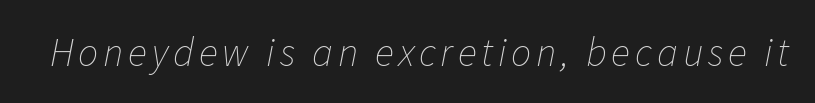
Is the type heavy? It reads as light-to-regular instead. The face used here is proportionally spaced, like ordinary book or web type. The rendering applies a slant to the glyphs. The gap between lines stays unmarked.
